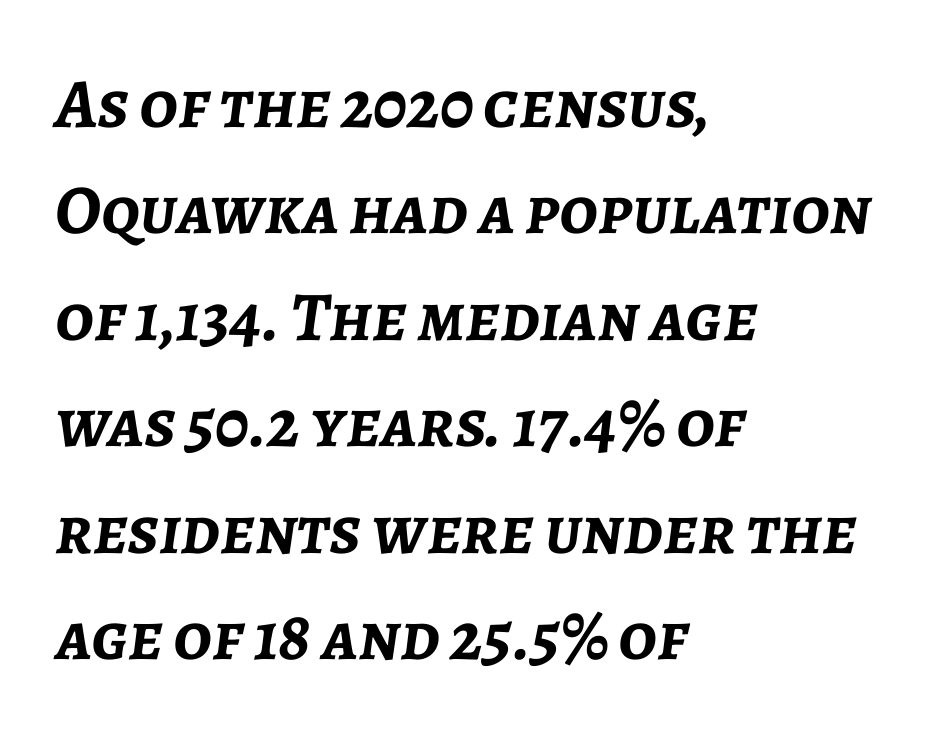
Q: Is the text bold? A: Yes.
Q: Is the text italic (slanted)? A: Yes, it leans right by about 7 degrees.
Q: Is the text underlined? A: No.
Q: How is the paragraph aligned? A: Left-aligned.
Q: Is the spacing between letters normal or unusually wide? A: Normal.
Q: Is the spacing between lines tight, normal or loose? A: Normal.
Q: Width (condensed, normal, or wide)? A: Normal.
Q: Stroke contrast? A: Low.
Q: x-height? A: Medium.
Q: Monospaced? A: No.
